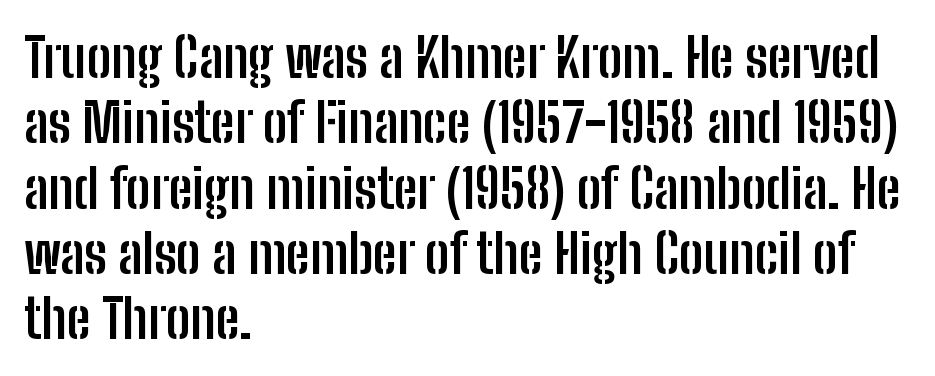
Q: Is the text bold? A: Yes.
Q: Is the text italic (slanted)? A: No, it is upright.
Q: Is the typeface a serif or a sans-serif typeface? A: Sans-serif.
Q: Is the text underlined? A: No.
Q: How is the paragraph aligned? A: Left-aligned.
Q: Is the spacing between letters normal or unusually wide? A: Normal.
Q: Width (condensed, normal, or wide)? A: Condensed.
Q: Stroke contrast? A: Low.
Q: x-height? A: Medium.
Q: Monospaced? A: No.
